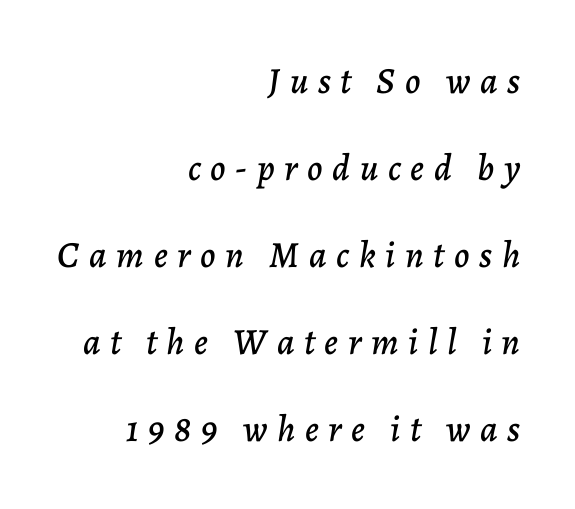
Q: Is the text italic (slanted)? A: Yes, it leans right by about 7 degrees.
Q: Is the text underlined? A: No.
Q: How is the paragraph aligned? A: Right-aligned.
Q: Is the spacing between letters normal or unusually wide? A: Unusually wide.
Q: Is the spacing between lines tight, normal or loose? A: Loose.
Q: Width (condensed, normal, or wide)? A: Normal.
Q: Stroke contrast? A: Low.
Q: x-height? A: Medium.
Q: Monospaced? A: No.
